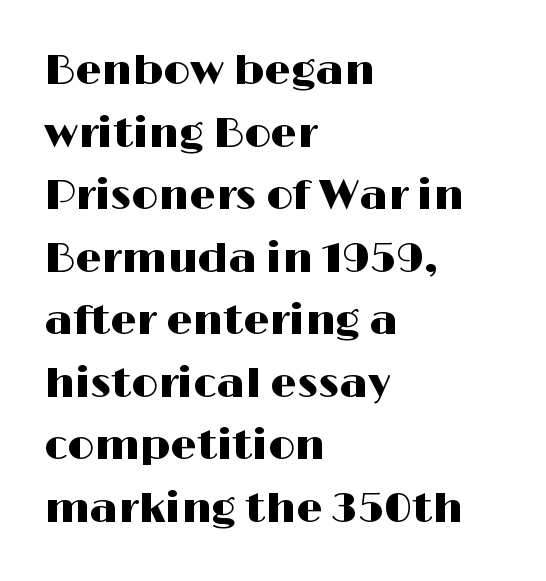
{"serif": "no", "italic": "no", "width": "wide", "stroke_contrast": "high", "x_height": "medium", "monospaced": "no", "underline": "no", "align": "left", "line_spacing": "normal", "line_spacing_ratio": 1.49, "letter_spacing": "normal", "letter_spacing_em": 0.0, "glyph_px": 42}
